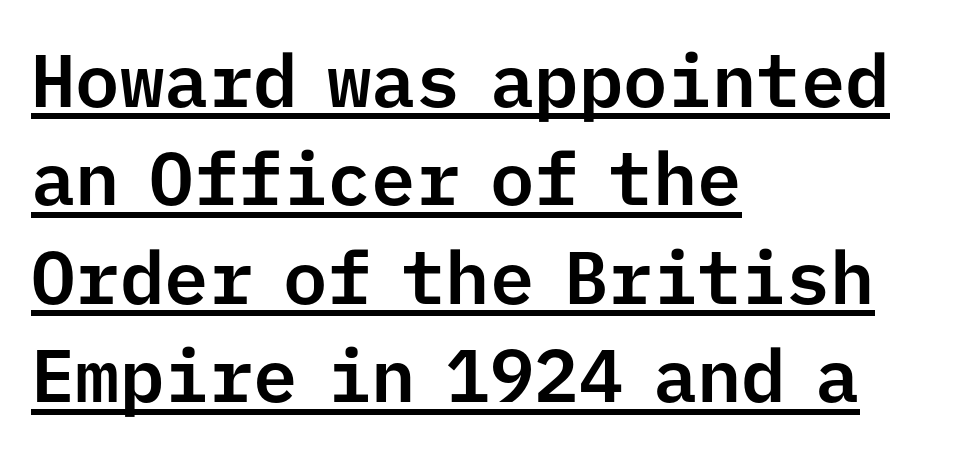
Beneath each row of characters lies a ruled line. Regular leading. Nothing sits at the stroke ends, so this counts as sans-serif. All the whitespace from short lines collects on the right. Here the glyphs are tracked normally, forming tight word shapes.
